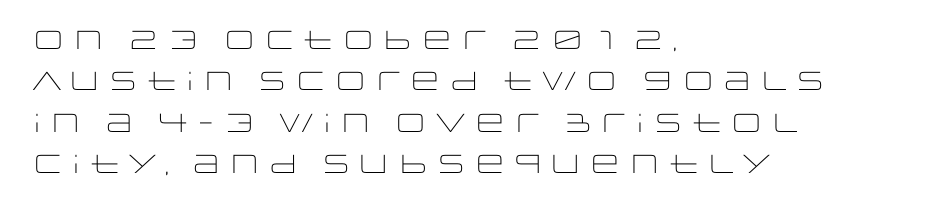
{"italic": "no", "bold": "no", "underline": "no", "align": "left", "line_spacing": "normal", "line_spacing_ratio": 1.59, "letter_spacing": "normal", "letter_spacing_em": 0.0, "glyph_px": 26}
